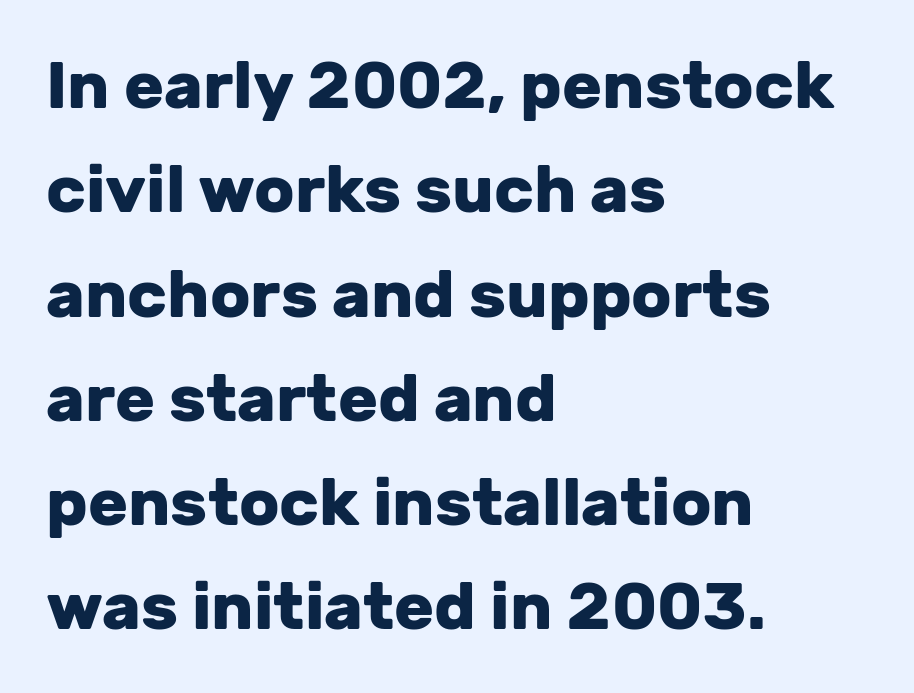
{"serif": "no", "italic": "no", "bold": "yes", "weight": "heavy", "width": "normal", "stroke_contrast": "low", "x_height": "medium", "monospaced": "no", "underline": "no", "align": "left", "line_spacing": "normal", "line_spacing_ratio": 1.58, "letter_spacing": "normal", "letter_spacing_em": 0.0, "glyph_px": 66}
